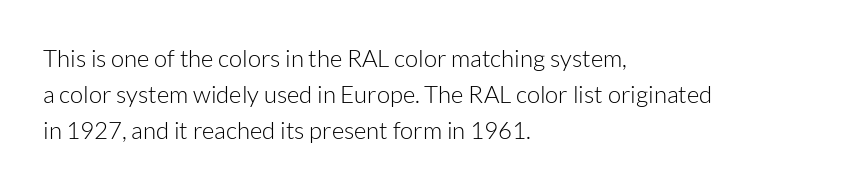
{"italic": "no", "bold": "no", "underline": "no", "align": "left", "line_spacing": "normal", "line_spacing_ratio": 1.49, "letter_spacing": "normal", "letter_spacing_em": 0.0, "glyph_px": 24}
